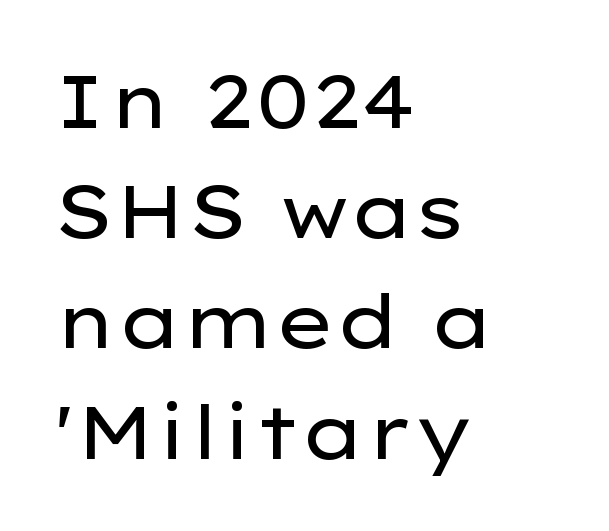
Regarding serifs, this sample does without them. Where is the straight margin? On the left. The passage shown is typed in a proportional face where columns would drift. The glyphs are unaccompanied by any horizontal stroke below them. Compared with typical paragraphs, the rows here are spaced about the same. This is not heavy type; no bold has been used.
